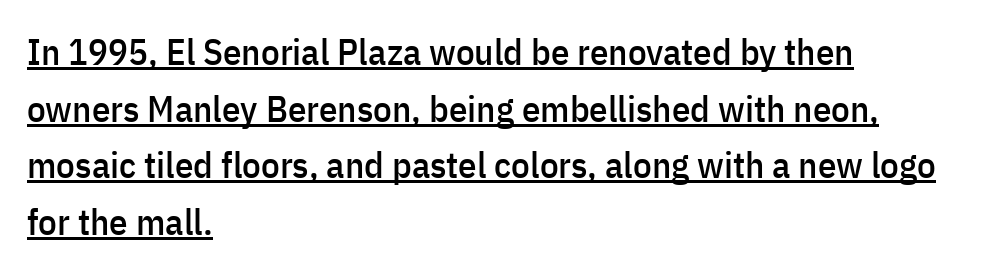
A typesetter would call this leading conventional body-copy spacing. Check where the strokes stop: nothing finishes them off — pure sans. The lettering is marked with a stroke running underneath it. Posture: upright roman. Standard letterfit; no display-style spreading of the glyphs.
